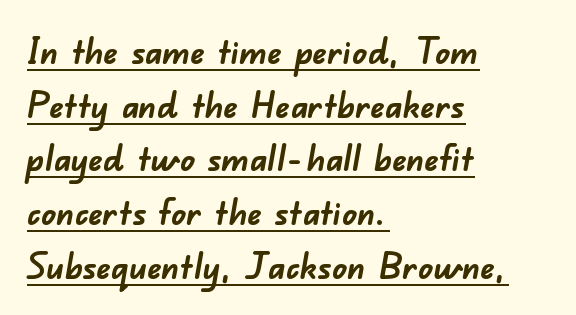
Q: Is the text bold? A: Yes.
Q: Is the typeface a serif or a sans-serif typeface? A: Sans-serif.
Q: Is the text underlined? A: Yes.
Q: How is the paragraph aligned? A: Left-aligned.
Q: Is the spacing between letters normal or unusually wide? A: Normal.
Q: Is the spacing between lines tight, normal or loose? A: Normal.
Q: Width (condensed, normal, or wide)? A: Normal.
Q: Stroke contrast? A: Low.
Q: x-height? A: Small.
Q: Monospaced? A: No.
